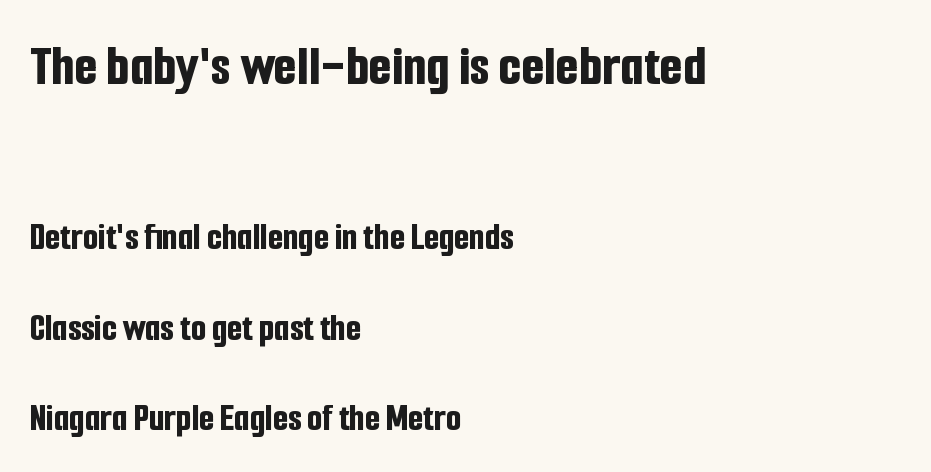
Q: Is the text bold? A: Yes.
Q: Is the text italic (slanted)? A: No, it is upright.
Q: Is the typeface a serif or a sans-serif typeface? A: Sans-serif.
Q: Is the text underlined? A: No.
Q: How is the paragraph aligned? A: Left-aligned.
Q: Is the spacing between letters normal or unusually wide? A: Normal.
Q: Is the spacing between lines tight, normal or loose? A: Loose.
Q: Which block of text is set in a larger size, the first (top) or the second (bottom)? A: The first (top) one.
Q: Width (condensed, normal, or wide)? A: Condensed.
Q: Stroke contrast? A: Low.
Q: x-height? A: Medium.
Q: Monospaced? A: No.
